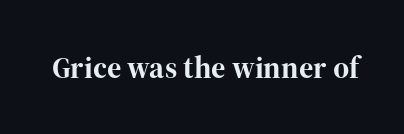
The image shows 31 px bold serif type, upright; set normal letter spacing, not underlined; high stroke contrast and a medium x-height.
